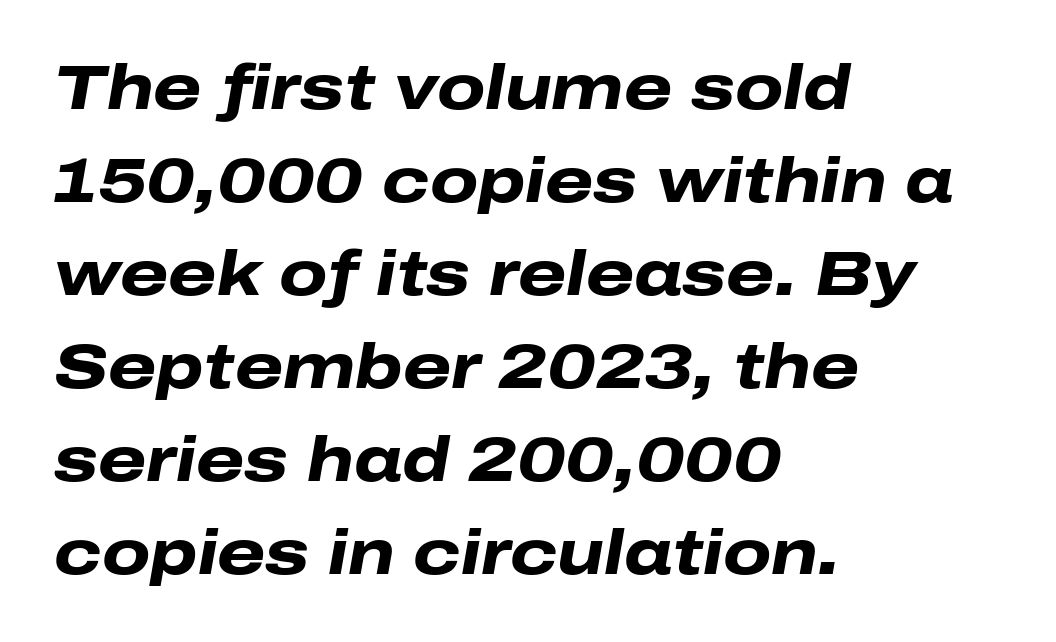
The image shows 62 px heavy, wide type, italic (leaning right); set left-aligned, normal line spacing (1.5x), normal letter spacing, not underlined; low stroke contrast and a medium x-height.
